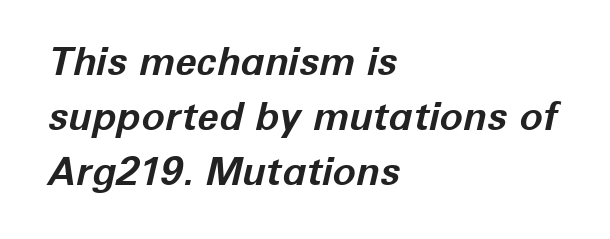
Q: Is the text bold? A: Yes.
Q: Is the text italic (slanted)? A: Yes, it leans right by about 12 degrees.
Q: Is the text underlined? A: No.
Q: How is the paragraph aligned? A: Left-aligned.
Q: Is the spacing between letters normal or unusually wide? A: Normal.
Q: Is the spacing between lines tight, normal or loose? A: Normal.
Q: Width (condensed, normal, or wide)? A: Normal.
Q: Stroke contrast? A: Low.
Q: x-height? A: Medium.
Q: Monospaced? A: No.
